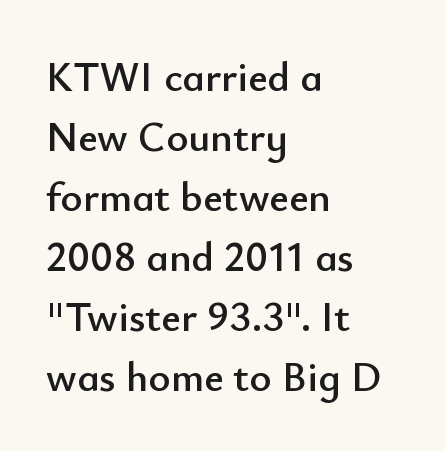
Line spacing here is normal. Quick note: underline off. Nothing sits at the stroke ends, so this counts as sans-serif. Line beginnings align vertically; line endings do not. Note the varied advance widths — an 'i' is clearly narrower than an 'm'. Each word holds together tightly as a unit, with standard inter-letter gaps.
